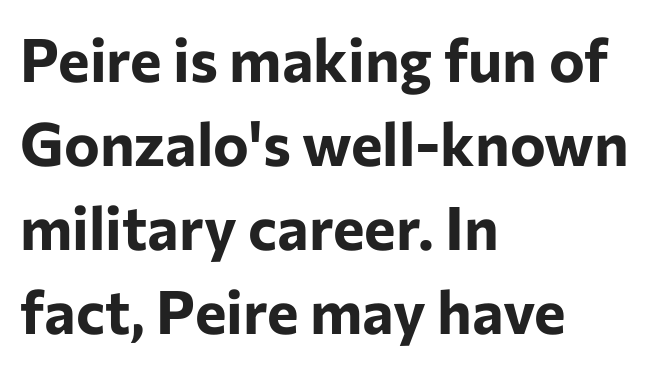
The image shows 60 px bold sans-serif type, upright; set left-aligned, normal line spacing (1.4x), normal letter spacing, not underlined; low stroke contrast and a medium x-height.
